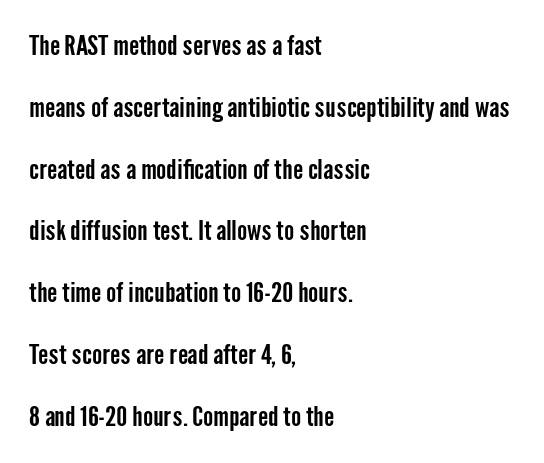
{"italic": "no", "underline": "no", "align": "left", "line_spacing": "loose", "line_spacing_ratio": 2.29, "letter_spacing": "normal", "letter_spacing_em": 0.0, "glyph_px": 27}
